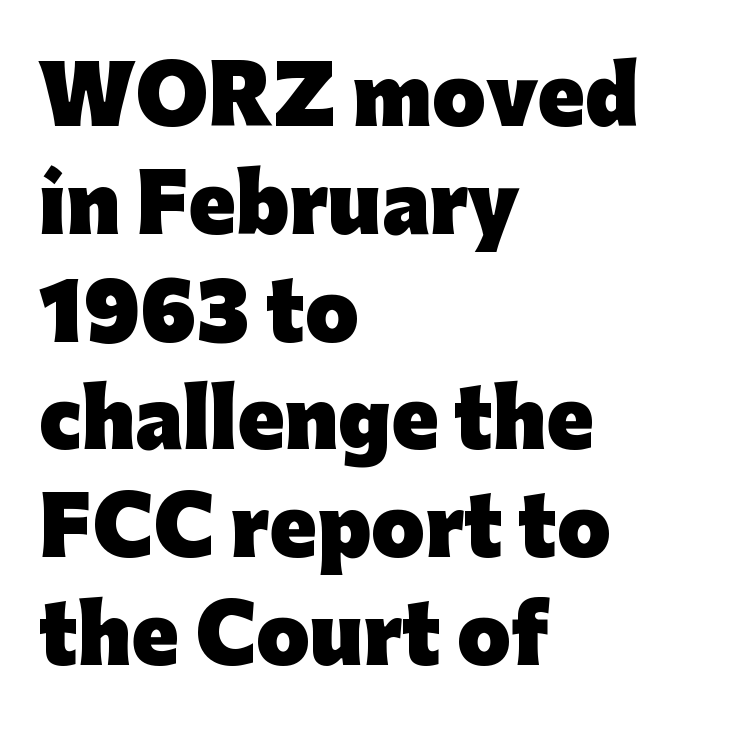
{"serif": "no", "italic": "no", "bold": "yes", "weight": "heavy", "width": "normal", "stroke_contrast": "low", "x_height": "medium", "monospaced": "no", "underline": "no", "align": "left", "line_spacing": "normal", "line_spacing_ratio": 1.4, "letter_spacing": "normal", "letter_spacing_em": 0.0, "glyph_px": 77}
